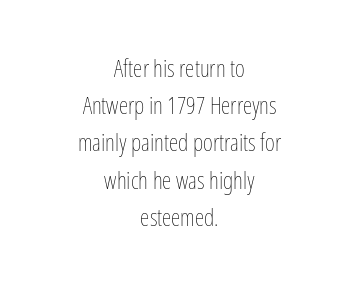
{"italic": "no", "bold": "no", "underline": "no", "align": "center", "line_spacing": "normal", "line_spacing_ratio": 1.55, "letter_spacing": "normal", "letter_spacing_em": 0.0, "glyph_px": 24}
